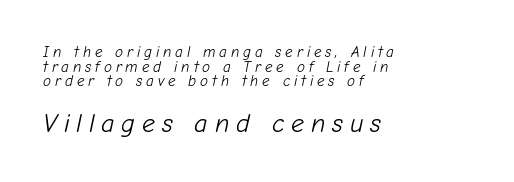
The image shows 26 px text type, italic (leaning right); set left-aligned, tight line spacing (0.98x), unusually wide letter spacing (+0.26 em), not underlined; the second (bottom) block is 1.73x larger.
